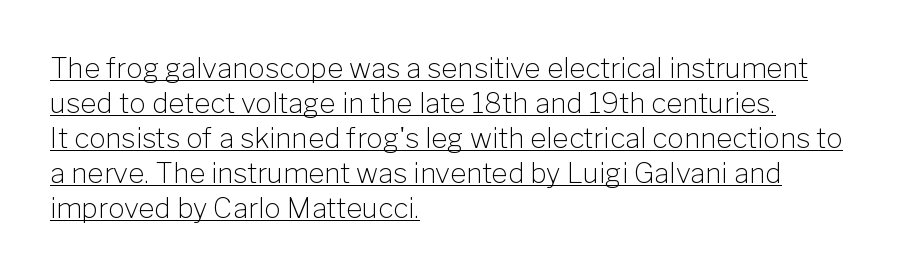
The image shows 28 px light sans-serif type, upright; set left-aligned, normal line spacing (1.25x), normal letter spacing, underlined; low stroke contrast and a medium x-height.
